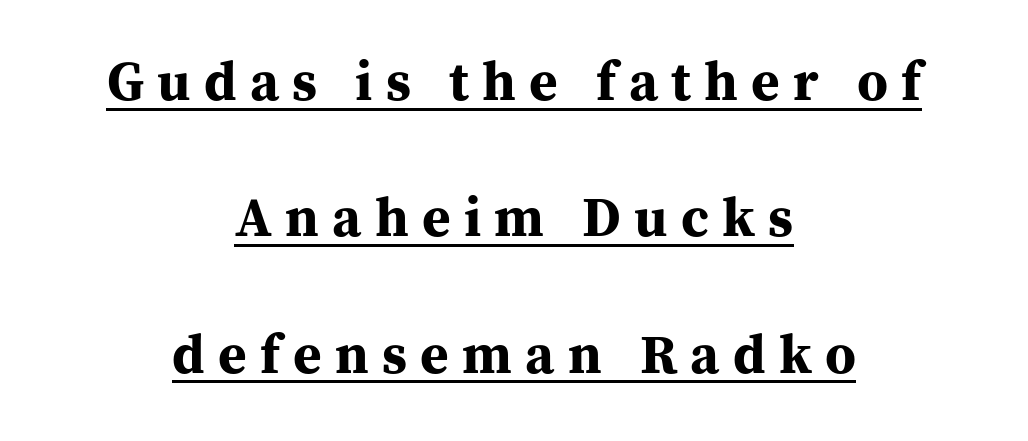
{"serif": "yes", "italic": "no", "bold": "yes", "weight": "bold", "width": "normal", "stroke_contrast": "medium", "x_height": "medium", "monospaced": "no", "underline": "yes", "align": "center", "line_spacing": "loose", "line_spacing_ratio": 2.48, "letter_spacing": "wide", "letter_spacing_em": 0.24, "glyph_px": 55}
